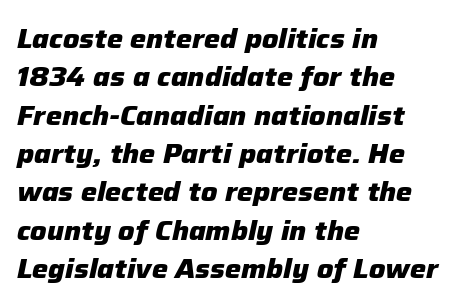
{"italic": "yes", "lean": "right", "slant_degrees": 12, "bold": "yes", "underline": "no", "align": "left", "line_spacing": "normal", "line_spacing_ratio": 1.42, "letter_spacing": "normal", "letter_spacing_em": 0.0, "glyph_px": 27}
